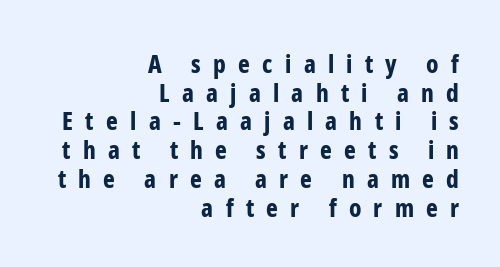
The image shows 25 px bold type, upright; set right-aligned, tight line spacing (1.15x), unusually wide letter spacing (+0.49 em), not underlined.
